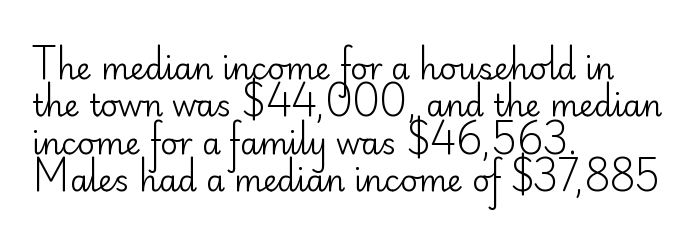
Q: Is the text bold? A: No.
Q: Is the text italic (slanted)? A: No, it is upright.
Q: Is the typeface a serif or a sans-serif typeface? A: Sans-serif.
Q: Is the text underlined? A: No.
Q: How is the paragraph aligned? A: Left-aligned.
Q: Is the spacing between letters normal or unusually wide? A: Normal.
Q: Is the spacing between lines tight, normal or loose? A: Normal.
Q: Width (condensed, normal, or wide)? A: Normal.
Q: Stroke contrast? A: Low.
Q: x-height? A: Small.
Q: Monospaced? A: No.
